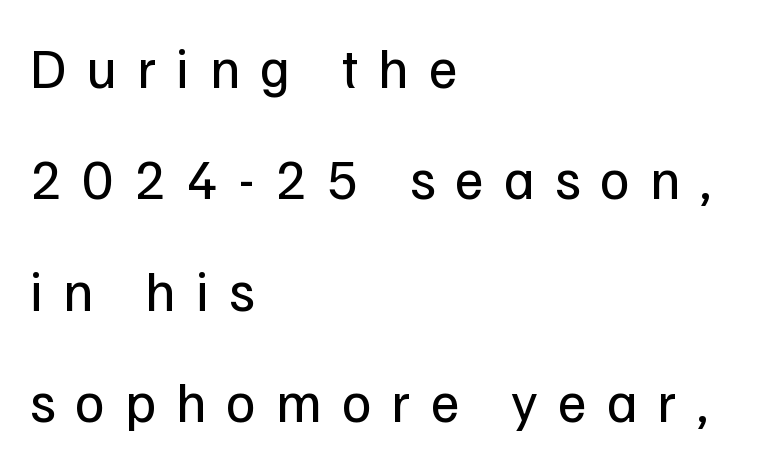
Q: Is the text bold? A: No.
Q: Is the text italic (slanted)? A: No, it is upright.
Q: Is the typeface a serif or a sans-serif typeface? A: Sans-serif.
Q: Is the text underlined? A: No.
Q: How is the paragraph aligned? A: Left-aligned.
Q: Is the spacing between letters normal or unusually wide? A: Unusually wide.
Q: Is the spacing between lines tight, normal or loose? A: Loose.
Q: Width (condensed, normal, or wide)? A: Normal.
Q: Stroke contrast? A: Low.
Q: x-height? A: Medium.
Q: Monospaced? A: No.
